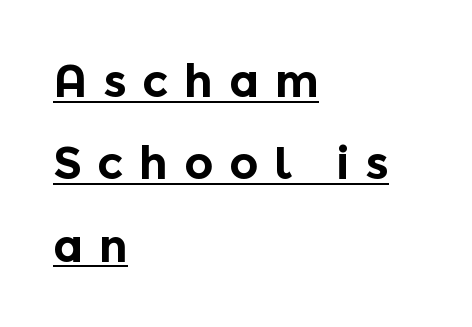
Q: Is the text bold? A: Yes.
Q: Is the text italic (slanted)? A: No, it is upright.
Q: Is the typeface a serif or a sans-serif typeface? A: Sans-serif.
Q: Is the text underlined? A: Yes.
Q: How is the paragraph aligned? A: Left-aligned.
Q: Is the spacing between letters normal or unusually wide? A: Unusually wide.
Q: Width (condensed, normal, or wide)? A: Normal.
Q: x-height? A: Medium.
Q: Monospaced? A: No.
